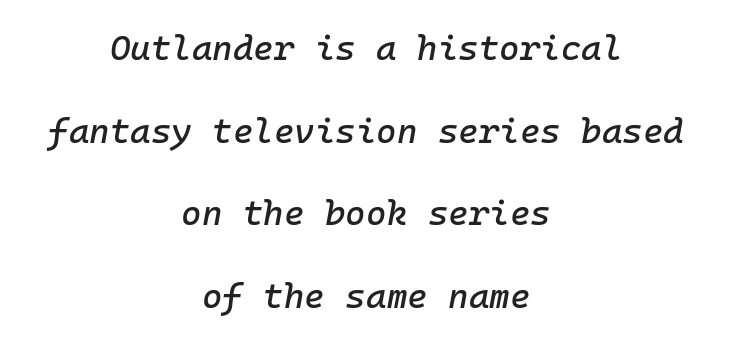
{"italic": "yes", "lean": "right", "slant_degrees": 10, "width": "normal", "stroke_contrast": "low", "x_height": "medium", "monospaced": "yes", "underline": "no", "align": "center", "line_spacing": "loose", "line_spacing_ratio": 2.36, "letter_spacing": "normal", "letter_spacing_em": 0.0, "glyph_px": 35}
